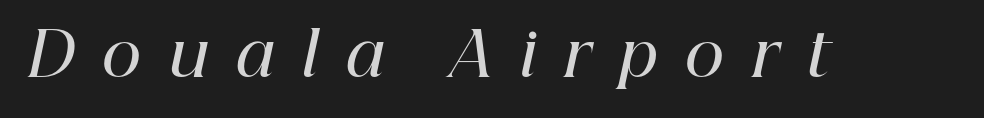
The image shows 61 px semibold serif type, italic (leaning right); set unusually wide letter spacing (+0.45 em), not underlined; high stroke contrast and a medium x-height.
